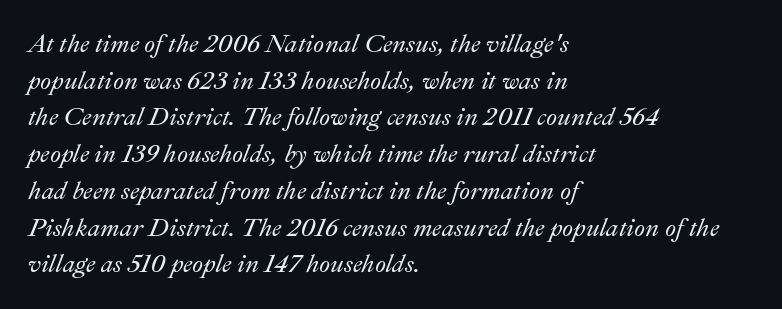
Q: Is the text italic (slanted)? A: Yes, it leans right by about 22 degrees.
Q: Is the text underlined? A: No.
Q: How is the paragraph aligned? A: Left-aligned.
Q: Is the spacing between letters normal or unusually wide? A: Normal.
Q: Is the spacing between lines tight, normal or loose? A: Normal.
